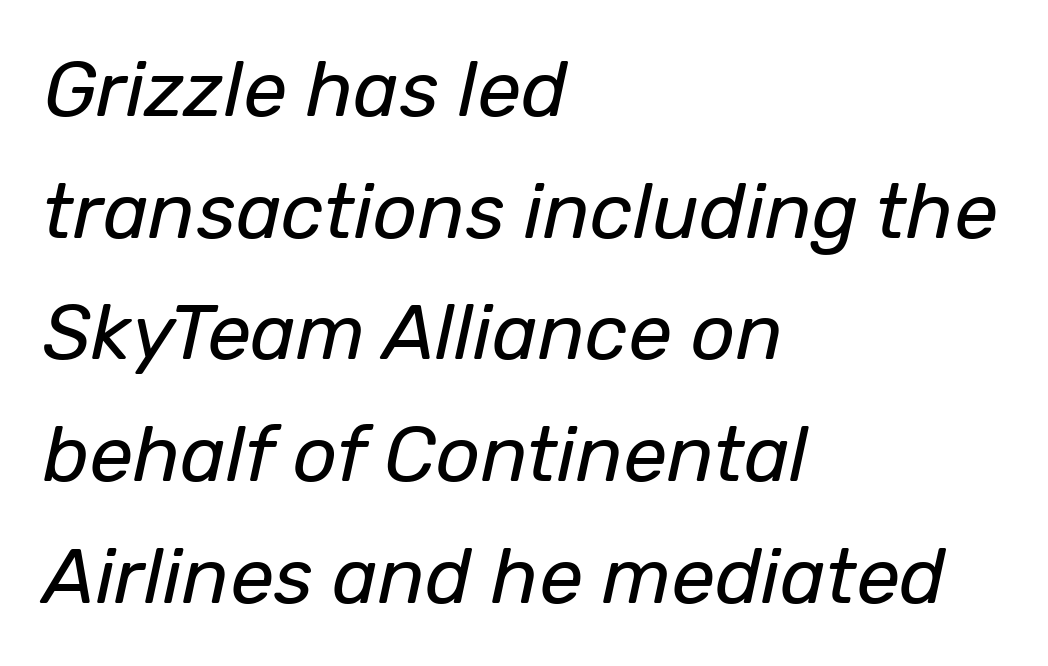
This sample uses plain, unmodified letter spacing. Think of a printed novel: that variable character pitch is what you see here. Regarding leading, the lines here are spaced in the standard way. Layout note: lines flush left. Slant detected: the letters are inclined. Each stroke keeps to a modest, everyday thickness or less.
